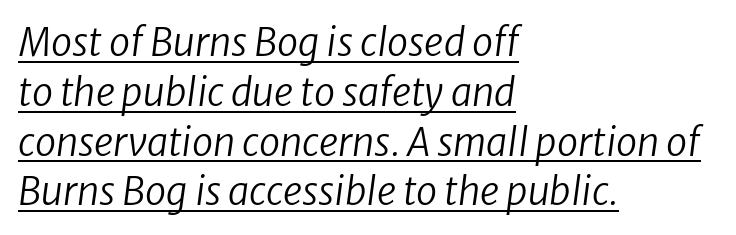
Q: Is the text bold? A: No.
Q: Is the text italic (slanted)? A: Yes, it leans right by about 8 degrees.
Q: Is the text underlined? A: Yes.
Q: How is the paragraph aligned? A: Left-aligned.
Q: Is the spacing between letters normal or unusually wide? A: Normal.
Q: Is the spacing between lines tight, normal or loose? A: Normal.
Q: Width (condensed, normal, or wide)? A: Normal.
Q: Stroke contrast? A: Low.
Q: x-height? A: Medium.
Q: Monospaced? A: No.
